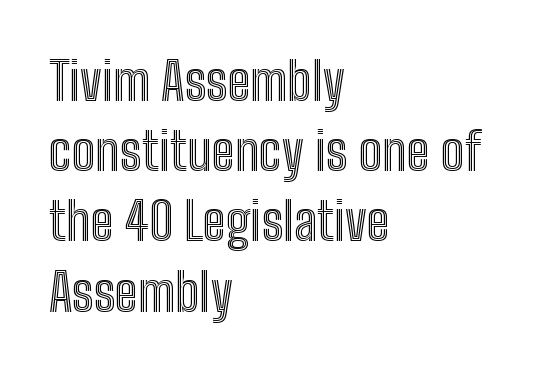
The image shows 52 px condensed type, upright; set left-aligned, normal line spacing (1.35x), normal letter spacing, not underlined; a medium x-height.
